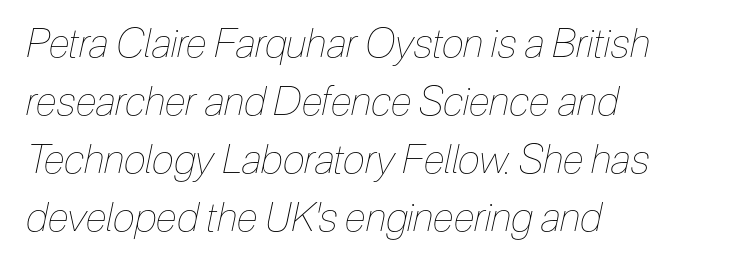
{"italic": "yes", "lean": "right", "slant_degrees": 12, "bold": "no", "weight": "thin", "width": "condensed", "stroke_contrast": "low", "x_height": "medium", "monospaced": "no", "underline": "no", "align": "left", "line_spacing": "normal", "line_spacing_ratio": 1.45, "letter_spacing": "normal", "letter_spacing_em": 0.0, "glyph_px": 40}
